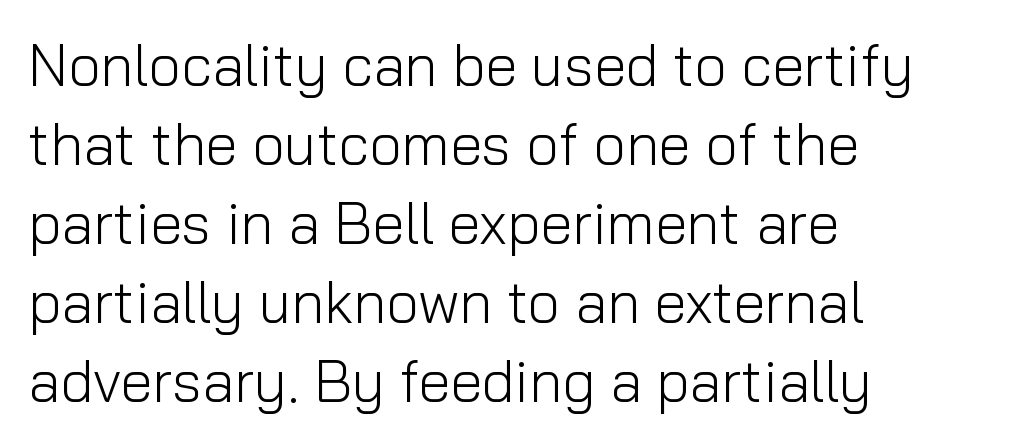
The image shows 58 px light sans-serif type, upright; set left-aligned, normal line spacing (1.36x), normal letter spacing, not underlined; low stroke contrast and a medium x-height.
